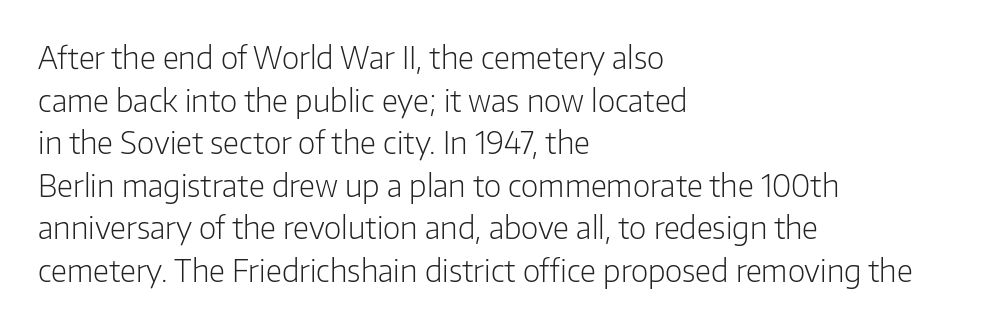
The image shows 30 px light sans-serif type, upright; set left-aligned, normal line spacing (1.42x), normal letter spacing, not underlined; low stroke contrast and a medium x-height.
